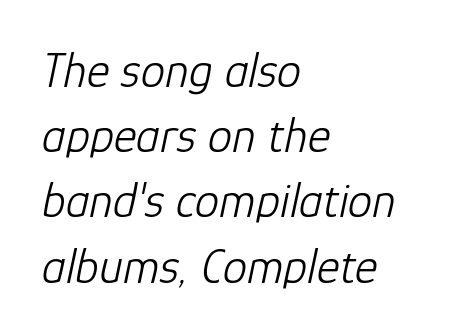
Just letters on the line, the space beneath them empty. The letterforms sit at book weight or below. Every character sits at an angle, as italics do. Look at the tracking — it's just the regular setting, nothing added. Vertical spacing — default.
